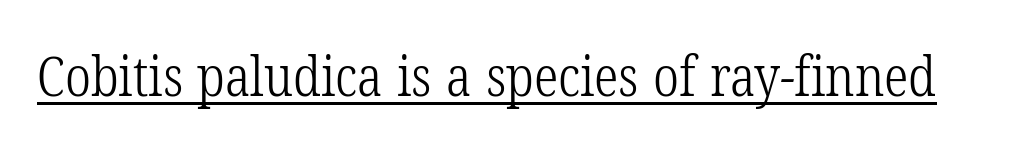
{"serif": "yes", "bold": "no", "weight": "light", "width": "condensed", "stroke_contrast": "low", "x_height": "medium", "monospaced": "no", "underline": "yes", "letter_spacing": "normal", "letter_spacing_em": 0.0, "glyph_px": 55}
